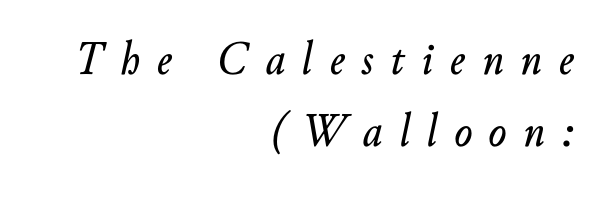
Q: Is the text italic (slanted)? A: Yes, it leans right by about 10 degrees.
Q: Is the text underlined? A: No.
Q: How is the paragraph aligned? A: Right-aligned.
Q: Is the spacing between letters normal or unusually wide? A: Unusually wide.
Q: Is the spacing between lines tight, normal or loose? A: Normal.
Q: Width (condensed, normal, or wide)? A: Normal.
Q: Stroke contrast? A: Low.
Q: x-height? A: Small.
Q: Monospaced? A: No.
